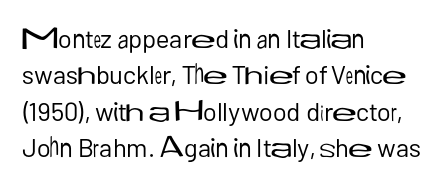
{"italic": "no", "bold": "no", "underline": "no", "align": "left", "line_spacing": "normal", "line_spacing_ratio": 1.4, "letter_spacing": "normal", "letter_spacing_em": 0.0, "glyph_px": 26}
